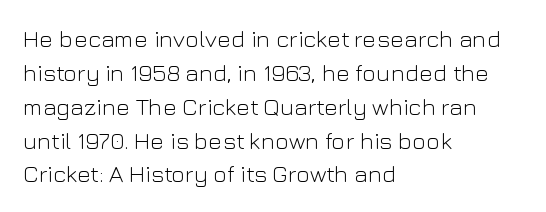
Q: Is the text bold? A: No.
Q: Is the text italic (slanted)? A: No, it is upright.
Q: Is the text underlined? A: No.
Q: How is the paragraph aligned? A: Left-aligned.
Q: Is the spacing between letters normal or unusually wide? A: Normal.
Q: Is the spacing between lines tight, normal or loose? A: Normal.
